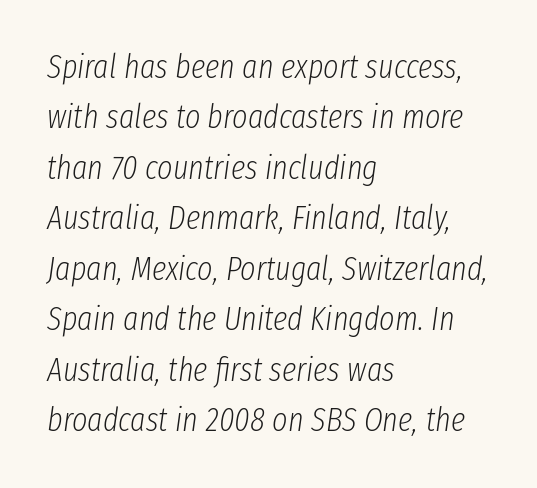
Heaviness? Minimal to ordinary, like unemphasized prose. In terms of leading, this rendering sits right in the middle. Anything drawn beneath the words? Only blank space. Proportional: the letters do not fall into vertical columns. Slanted lettering throughout. Casual observation: everything's shoved over to the left.
